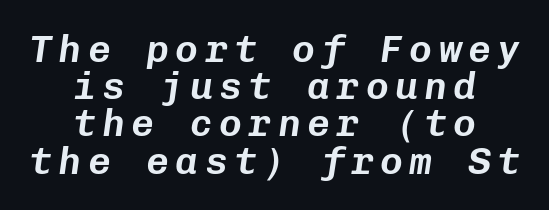
The image shows 38 px text type, italic (leaning right), monospaced; set centered, tight line spacing (0.98x), not underlined; low stroke contrast and a medium x-height.
